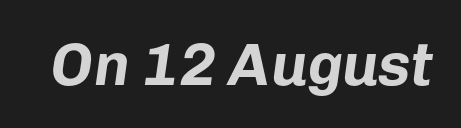
Q: Is the text bold? A: Yes.
Q: Is the text italic (slanted)? A: Yes, it leans right by about 8 degrees.
Q: Is the text underlined? A: No.
Q: Is the spacing between letters normal or unusually wide? A: Normal.
Q: Width (condensed, normal, or wide)? A: Normal.
Q: Stroke contrast? A: Low.
Q: x-height? A: Medium.
Q: Monospaced? A: No.
